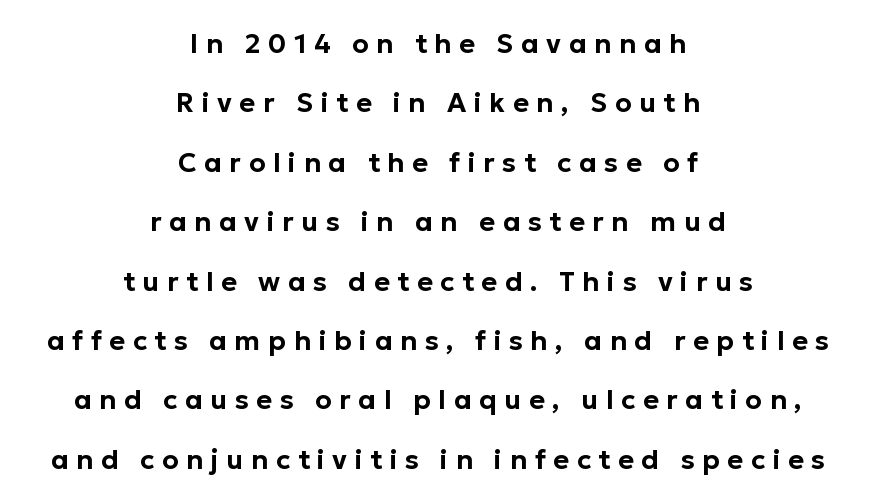
{"italic": "no", "underline": "no", "align": "center", "line_spacing": "loose", "line_spacing_ratio": 2.2, "letter_spacing": "wide", "letter_spacing_em": 0.28, "glyph_px": 27}
